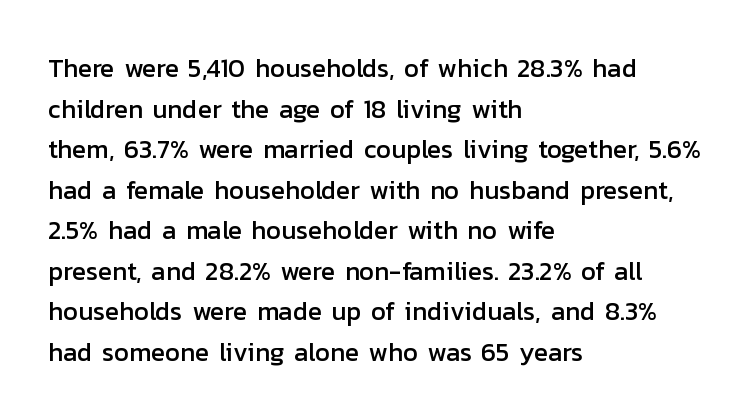
The image shows 26 px text type, upright; set left-aligned, normal line spacing (1.56x), normal letter spacing, not underlined.
